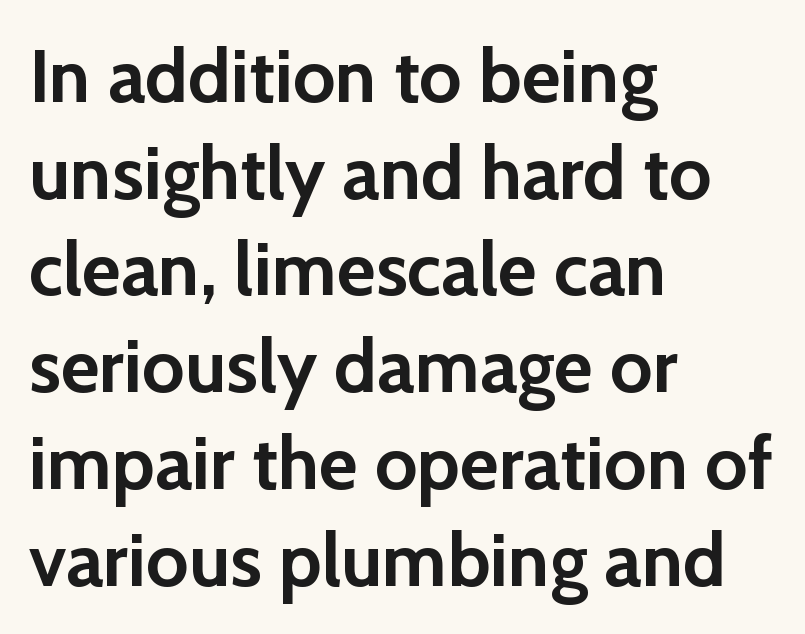
The image shows 75 px semibold sans-serif type, upright; set left-aligned, normal line spacing (1.29x), normal letter spacing, not underlined; low stroke contrast and a medium x-height.
